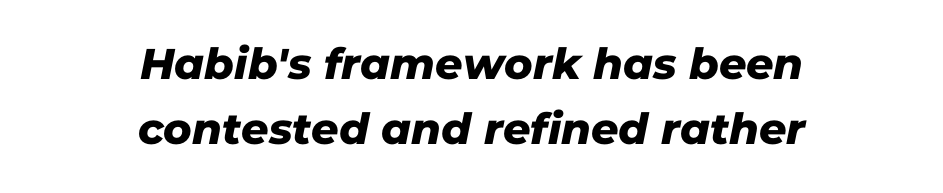
Decoration check: the copy has no underline. Is this a fixed-width face? No — the glyphs have proportional, varying widths. Regarding serifs, this sample does without them. Compared with a flush-left layout, this one balances lines on the center instead.
